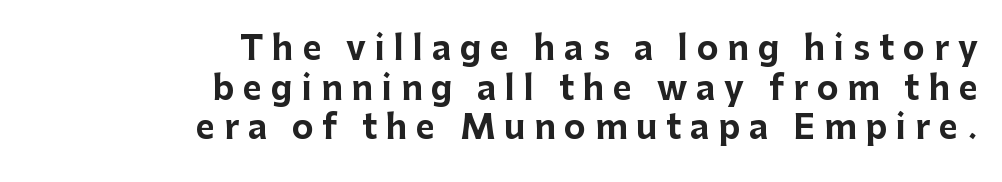
Q: Is the text bold? A: Yes.
Q: Is the text italic (slanted)? A: No, it is upright.
Q: Is the typeface a serif or a sans-serif typeface? A: Sans-serif.
Q: Is the text underlined? A: No.
Q: How is the paragraph aligned? A: Right-aligned.
Q: Is the spacing between letters normal or unusually wide? A: Unusually wide.
Q: Width (condensed, normal, or wide)? A: Normal.
Q: Stroke contrast? A: Low.
Q: x-height? A: Medium.
Q: Monospaced? A: No.
